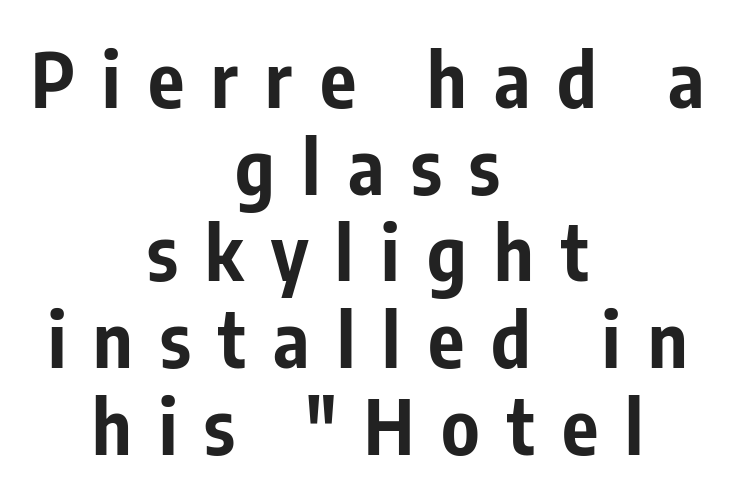
The image shows 76 px bold, condensed sans-serif type, upright; set centered, tight line spacing (1.14x), unusually wide letter spacing (+0.36 em), not underlined; low stroke contrast and a medium x-height.
